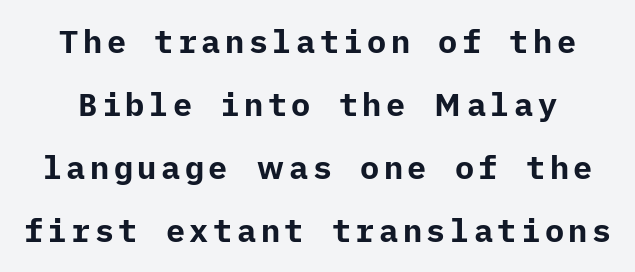
Q: Is the text bold? A: Yes.
Q: Is the text italic (slanted)? A: No, it is upright.
Q: Is the typeface a serif or a sans-serif typeface? A: Sans-serif.
Q: Is the text underlined? A: No.
Q: Is the spacing between lines tight, normal or loose? A: Loose.
Q: Width (condensed, normal, or wide)? A: Normal.
Q: Stroke contrast? A: Low.
Q: x-height? A: Medium.
